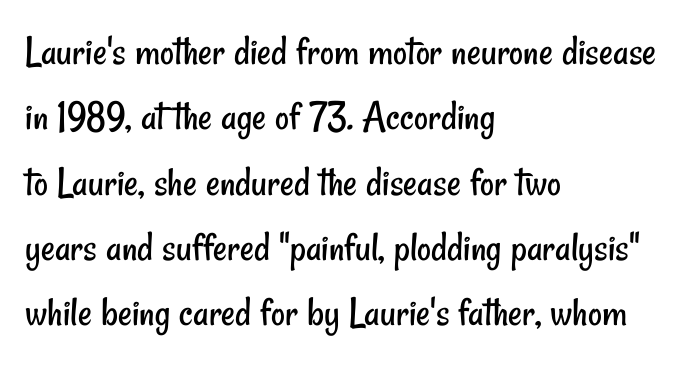
{"serif": "no", "bold": "no", "weight": "regular", "width": "condensed", "stroke_contrast": "low", "x_height": "small", "monospaced": "no", "underline": "no", "align": "left", "line_spacing": "normal", "line_spacing_ratio": 1.52, "letter_spacing": "normal", "letter_spacing_em": 0.0, "glyph_px": 43}
